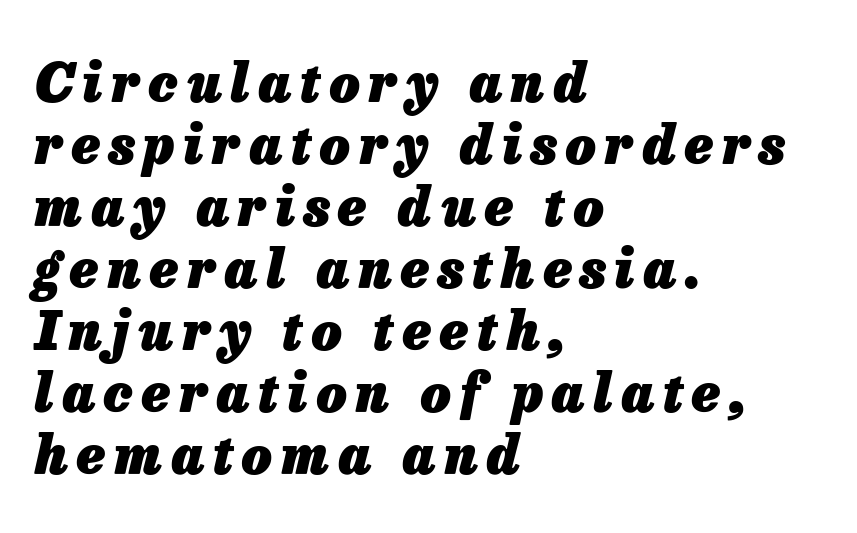
The paragraph shown leans on its left margin. Plenty of ink on the page — the face is bold. Designer's note — italics engaged. Spacing verdict: proportional, widths tailored to each character.
